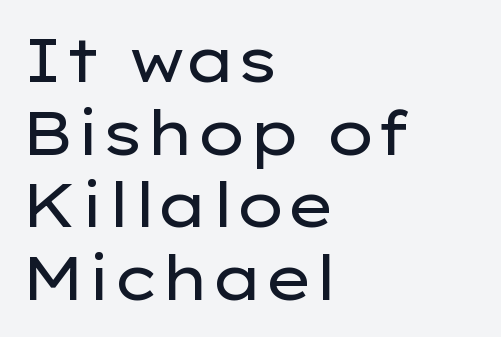
{"serif": "no", "italic": "no", "bold": "no", "weight": "regular", "width": "wide", "stroke_contrast": "low", "x_height": "medium", "monospaced": "no", "underline": "no", "align": "left", "line_spacing_ratio": 1.19, "letter_spacing": "normal", "letter_spacing_em": 0.0, "glyph_px": 61}
